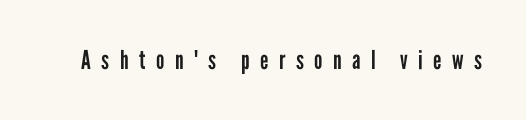
Q: Is the text bold? A: No.
Q: Is the text italic (slanted)? A: No, it is upright.
Q: Is the text underlined? A: No.
Q: Is the spacing between letters normal or unusually wide? A: Unusually wide.
